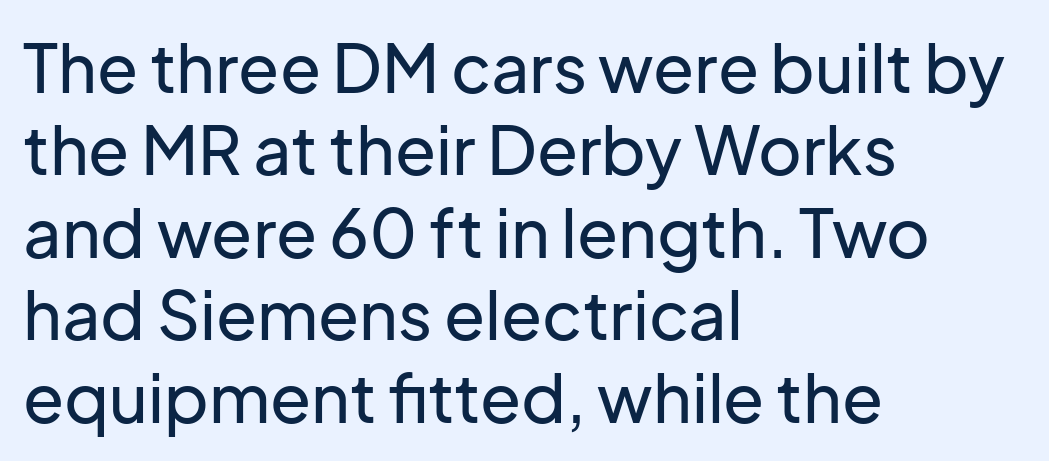
One-word summary of the alignment: left. Each letter's strokes conclude bluntly, with no projecting serifs. Note the varied advance widths — an 'i' is clearly narrower than an 'm'. If you drew a line through each stem, it would be perfectly vertical.
